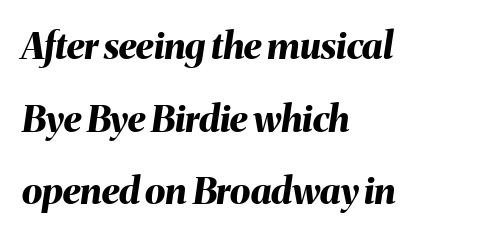
Horizontally, the lines are justified to the leading edge only. How are the letters spaced? Ordinarily, with no added tracking. Decoration check: the copy has no underline. Slanted lettering throughout. Each letter keeps its own natural width here, so spacing adapts to shape. Honestly, the rows look like they've been pulled way apart.
